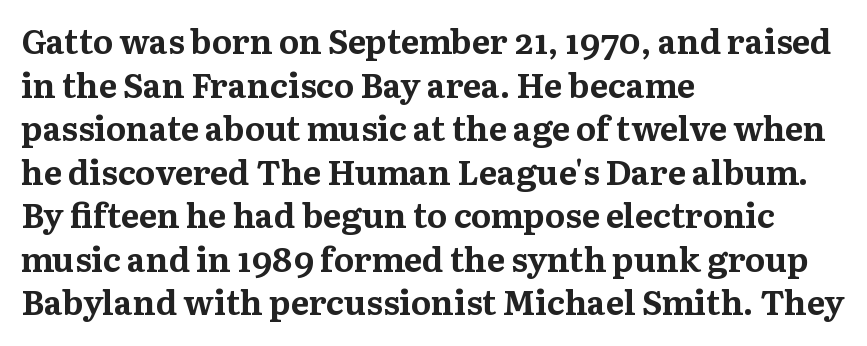
The string is rendered with underlining switched off. In terms of weight, the rendering is a true, heavy bold. All the whitespace from short lines collects on the right. Proportional: the letters do not fall into vertical columns. Ascenders rise straight up at ninety degrees.
